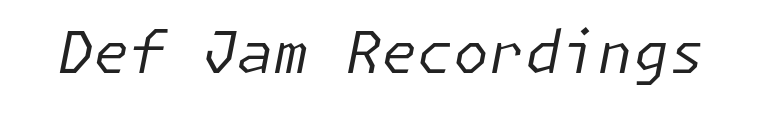
Q: Is the text bold? A: No.
Q: Is the text italic (slanted)? A: Yes, it leans right by about 11 degrees.
Q: Is the text underlined? A: No.
Q: Is the spacing between letters normal or unusually wide? A: Normal.
Q: Width (condensed, normal, or wide)? A: Normal.
Q: Stroke contrast? A: Low.
Q: x-height? A: Medium.
